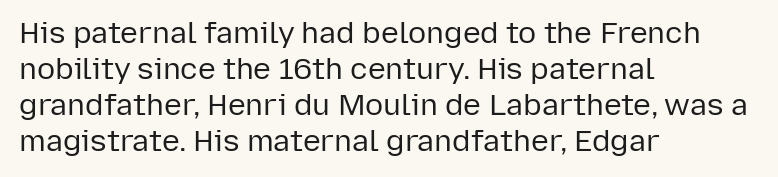
The image shows 30 px regular-weight sans-serif type, upright; set left-aligned, line spacing 1.2x, normal letter spacing, not underlined; low stroke contrast and a medium x-height.
